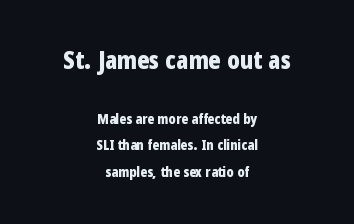
{"italic": "no", "bold": "yes", "underline": "no", "align": "center", "line_spacing_ratio": 1.88, "letter_spacing": "normal", "letter_spacing_em": 0.0, "larger_block": "first", "size_ratio": 1.79, "glyph_px": 25}
